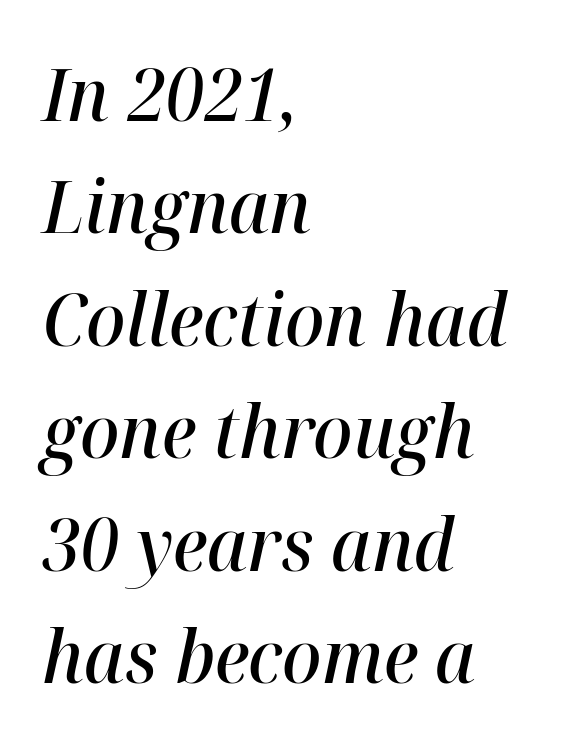
{"italic": "yes", "lean": "right", "slant_degrees": 12, "bold": "semi", "weight": "semibold", "width": "normal", "stroke_contrast": "high", "x_height": "medium", "monospaced": "no", "underline": "no", "align": "left", "line_spacing": "normal", "line_spacing_ratio": 1.54, "letter_spacing": "normal", "letter_spacing_em": 0.0, "glyph_px": 73}
